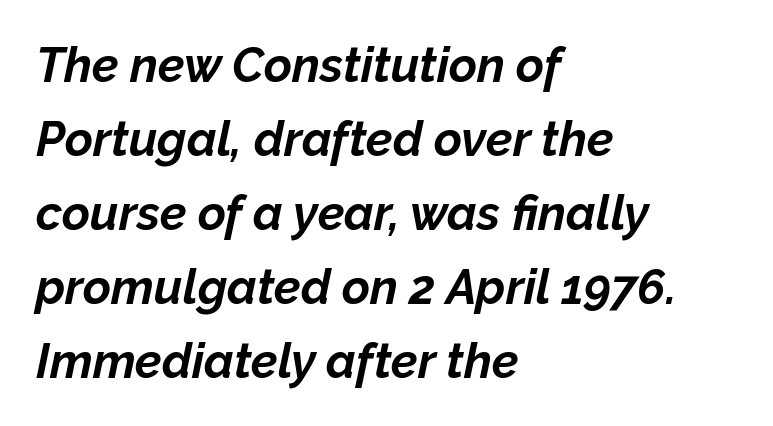
Q: Is the text bold? A: Yes.
Q: Is the text italic (slanted)? A: Yes, it leans right by about 12 degrees.
Q: Is the text underlined? A: No.
Q: How is the paragraph aligned? A: Left-aligned.
Q: Is the spacing between letters normal or unusually wide? A: Normal.
Q: Is the spacing between lines tight, normal or loose? A: Normal.
Q: Width (condensed, normal, or wide)? A: Normal.
Q: Stroke contrast? A: Low.
Q: x-height? A: Medium.
Q: Monospaced? A: No.
